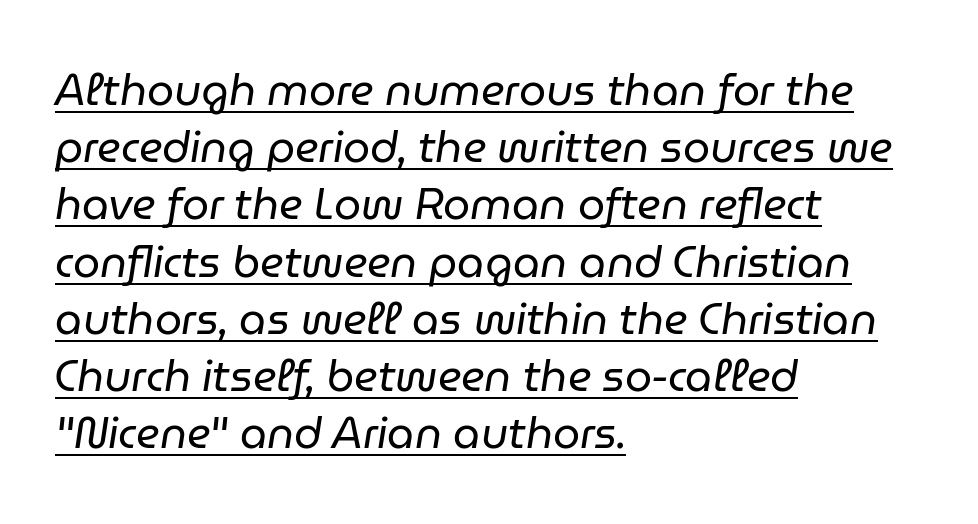
The image shows 43 px regular-weight type, italic (leaning right); set left-aligned, normal line spacing (1.33x), normal letter spacing, underlined; low stroke contrast and a medium x-height.
